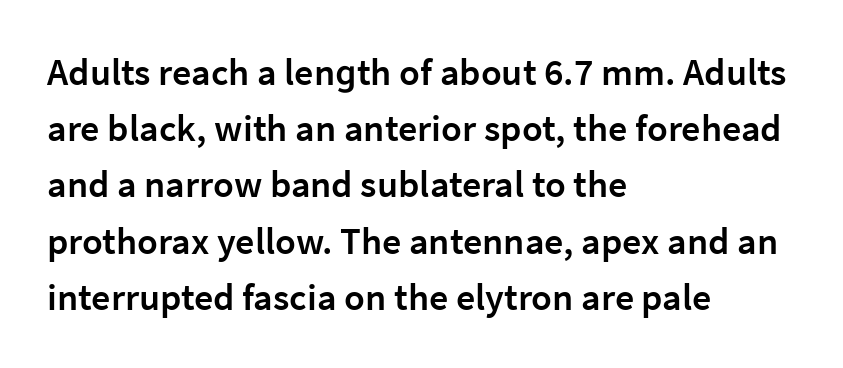
The image shows 38 px semibold sans-serif type, upright; set left-aligned, normal line spacing (1.48x), normal letter spacing, not underlined; low stroke contrast and a medium x-height.
